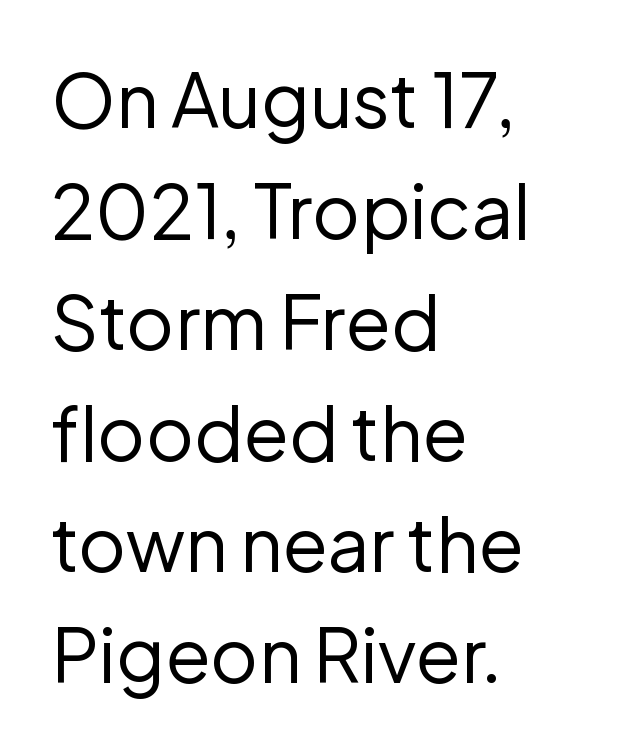
{"serif": "no", "italic": "no", "bold": "no", "weight": "regular", "width": "normal", "stroke_contrast": "low", "x_height": "medium", "monospaced": "no", "underline": "no", "align": "left", "line_spacing": "normal", "line_spacing_ratio": 1.5, "letter_spacing": "normal", "letter_spacing_em": 0.0, "glyph_px": 74}
